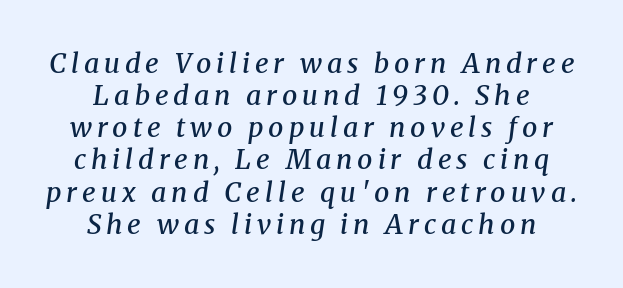
The image shows 27 px text type, italic (leaning right); set centered, line spacing 1.19x, not underlined.
